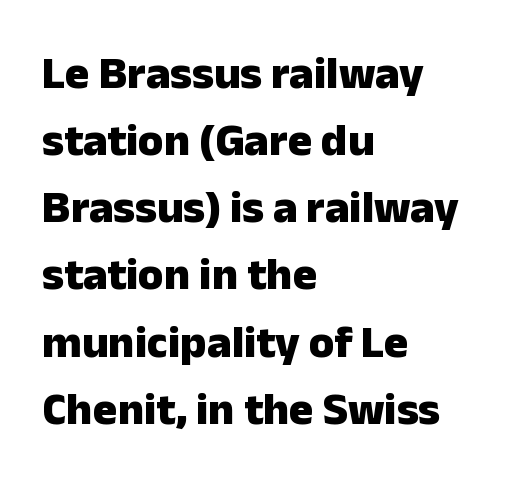
Q: Is the text bold? A: Yes.
Q: Is the text italic (slanted)? A: No, it is upright.
Q: Is the typeface a serif or a sans-serif typeface? A: Sans-serif.
Q: Is the text underlined? A: No.
Q: How is the paragraph aligned? A: Left-aligned.
Q: Is the spacing between letters normal or unusually wide? A: Normal.
Q: Is the spacing between lines tight, normal or loose? A: Normal.
Q: Width (condensed, normal, or wide)? A: Normal.
Q: Stroke contrast? A: Low.
Q: x-height? A: Medium.
Q: Monospaced? A: No.
